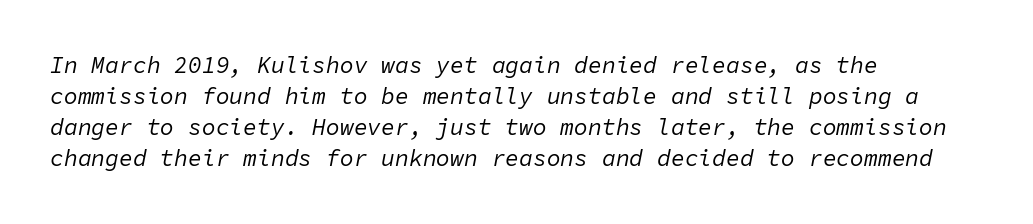
{"italic": "yes", "lean": "right", "slant_degrees": 11, "bold": "no", "underline": "no", "align": "left", "line_spacing": "normal", "line_spacing_ratio": 1.35, "letter_spacing": "normal", "letter_spacing_em": 0.0, "glyph_px": 23}
